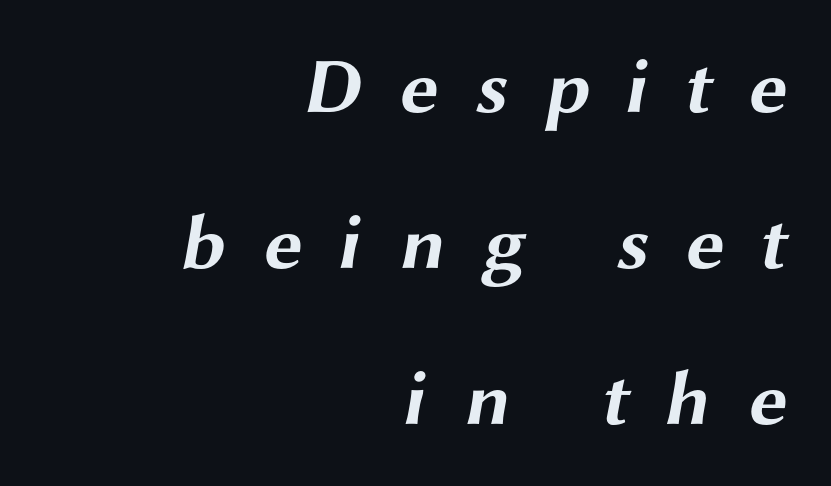
Q: Is the text bold? A: Yes.
Q: Is the typeface a serif or a sans-serif typeface? A: Sans-serif.
Q: Is the text underlined? A: No.
Q: How is the paragraph aligned? A: Right-aligned.
Q: Is the spacing between letters normal or unusually wide? A: Unusually wide.
Q: Is the spacing between lines tight, normal or loose? A: Loose.
Q: Width (condensed, normal, or wide)? A: Wide.
Q: Stroke contrast? A: Medium.
Q: x-height? A: Medium.
Q: Monospaced? A: No.
